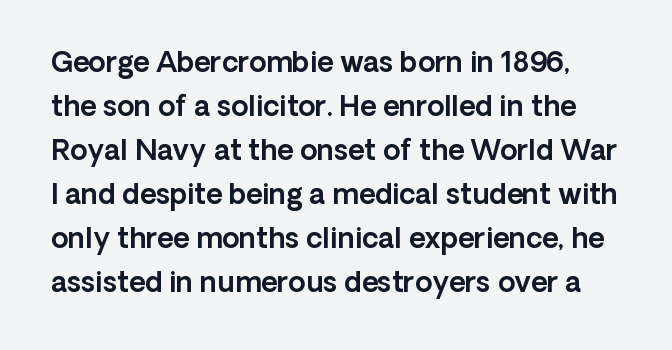
{"serif": "no", "italic": "no", "width": "normal", "x_height": "medium", "monospaced": "no", "underline": "no", "line_spacing": "normal", "line_spacing_ratio": 1.57, "letter_spacing": "normal", "letter_spacing_em": 0.0, "glyph_px": 28}
